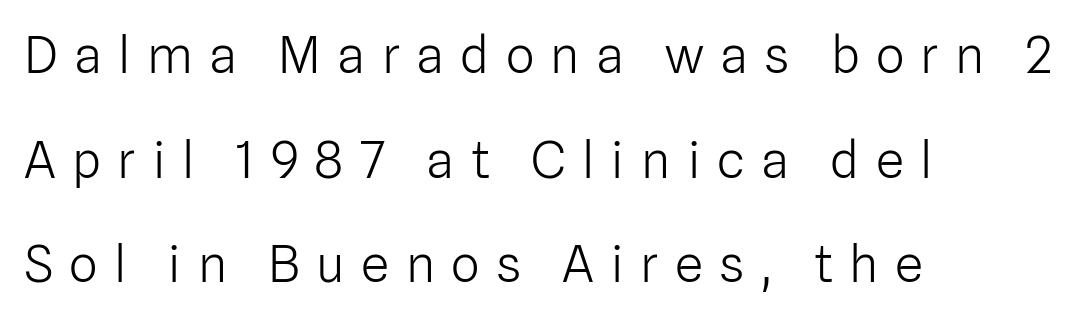
{"serif": "no", "italic": "no", "bold": "no", "weight": "light", "width": "normal", "stroke_contrast": "low", "x_height": "medium", "monospaced": "no", "underline": "no", "align": "left", "line_spacing": "loose", "line_spacing_ratio": 2.05, "letter_spacing": "wide", "letter_spacing_em": 0.32, "glyph_px": 51}
